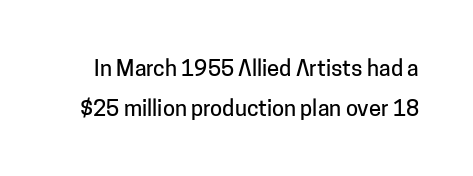
{"italic": "no", "underline": "no", "line_spacing_ratio": 1.84, "letter_spacing": "normal", "letter_spacing_em": 0.0, "glyph_px": 22}
